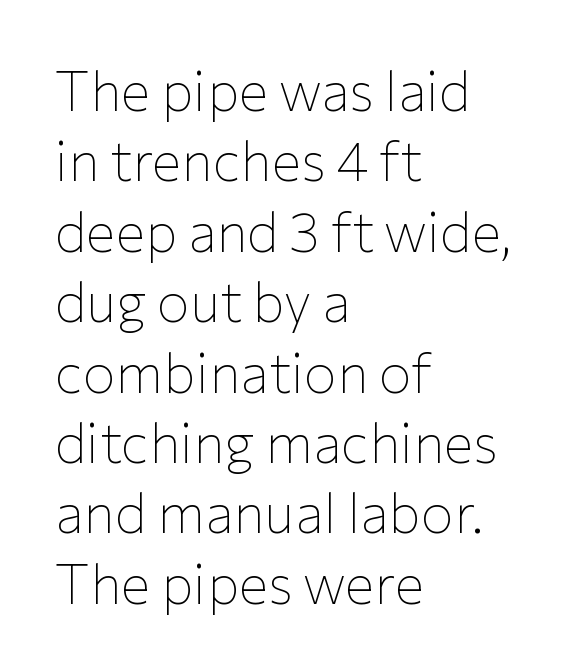
The paragraph has a hard left edge and a soft right edge. Do the characters align in a grid? No, the font is proportional. The lines sit at an ordinary, default distance from one another. The weight would be labelled regular, book, light, or lighter still. In terms of letterspacing, this is plain default setting. Designer's note — italics off, roman on.
